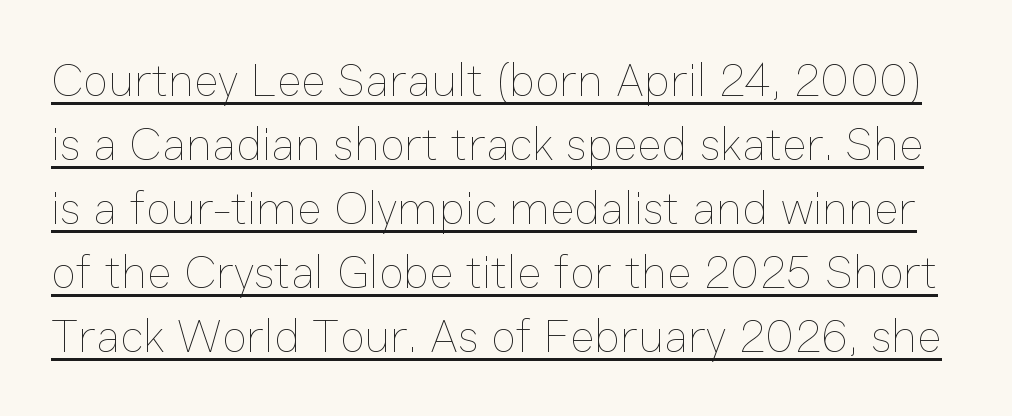
The image shows 47 px thin type, upright; set normal line spacing (1.36x), normal letter spacing, underlined; low stroke contrast and a medium x-height.
